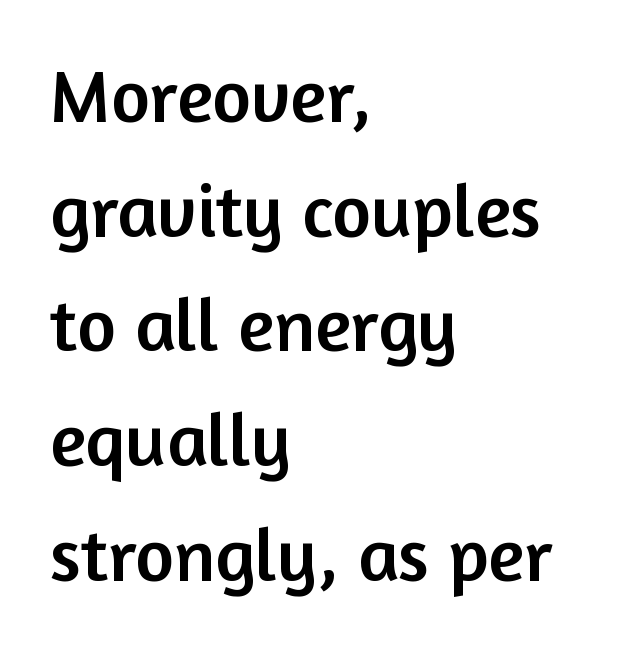
The image shows 75 px sans-serif type, upright; set left-aligned, normal line spacing (1.53x), normal letter spacing, not underlined; low stroke contrast and a medium x-height.
